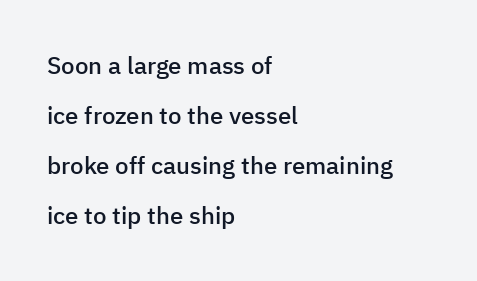
Leading: increased. A student would call this left alignment; a typographer would say flush left, rag right. This is the in-between weight designers call semibold or demi. A roman cut, with each character standing at attention.
